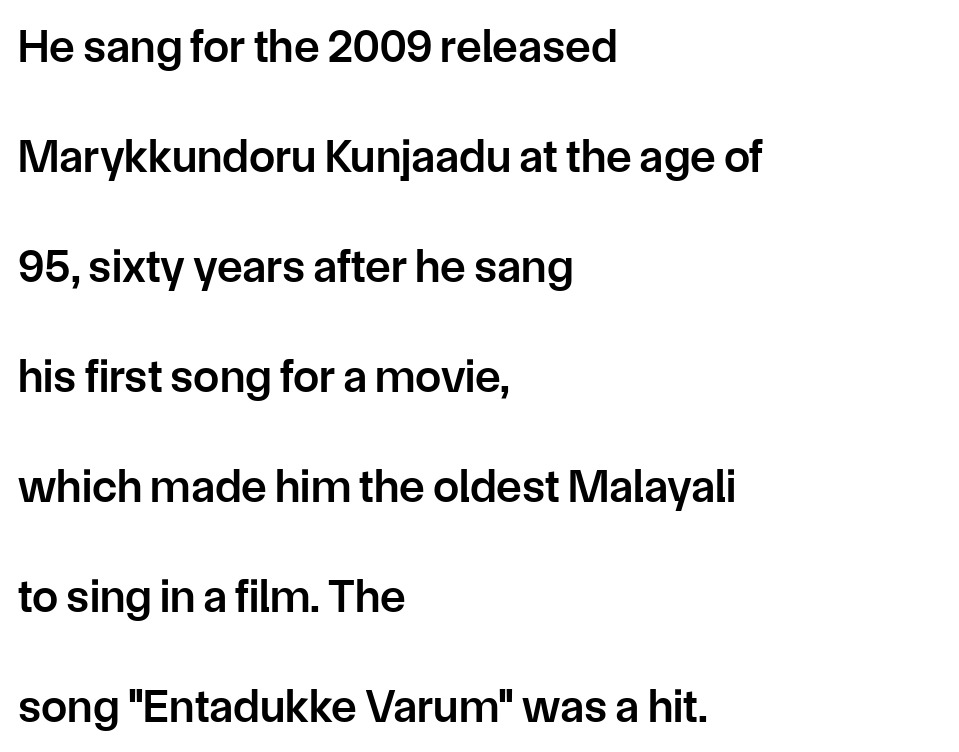
Q: Is the text bold? A: Semi-bold.
Q: Is the text italic (slanted)? A: No, it is upright.
Q: Is the typeface a serif or a sans-serif typeface? A: Sans-serif.
Q: Is the text underlined? A: No.
Q: How is the paragraph aligned? A: Left-aligned.
Q: Is the spacing between letters normal or unusually wide? A: Normal.
Q: Is the spacing between lines tight, normal or loose? A: Loose.
Q: Width (condensed, normal, or wide)? A: Normal.
Q: Stroke contrast? A: Low.
Q: x-height? A: Medium.
Q: Monospaced? A: No.
